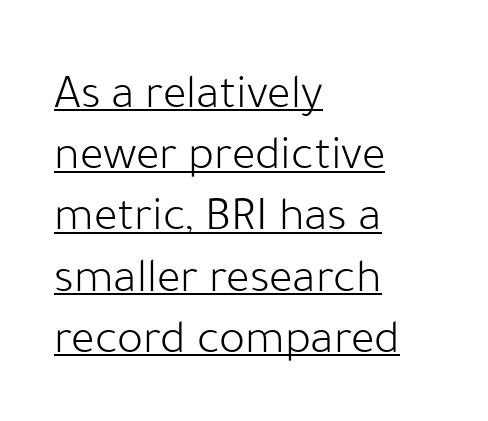
Every character sits straight up, as roman type does. This sample has the flowing, uneven cadence of proportional lettering. Summary of vertical rhythm: regular, with standard interline spacing. Looks like someone drew a line under every word here. Stems and bowls with no extra thickness — not bold. Caption: standard tracking, unaltered.
